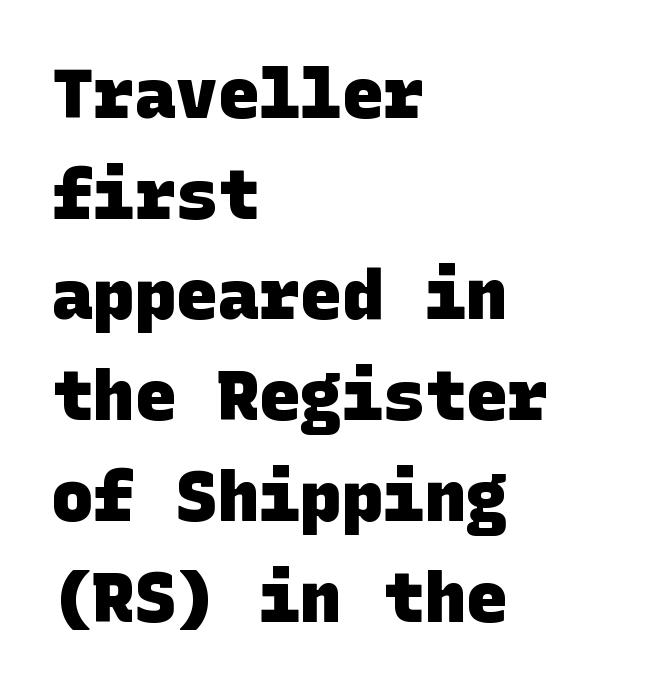
Plain, unruled lines of type. Letterform terminals end flat and unadorned throughout the passage. The passage is arranged the way most books set body copy — flush left. Stroke thickness is high; the sample reads as a true bold. Leading: standard.
